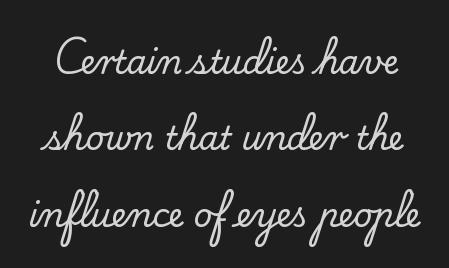
The image shows 32 px serif type; set loose line spacing (2.39x), normal letter spacing, not underlined; low stroke contrast and a small x-height.
